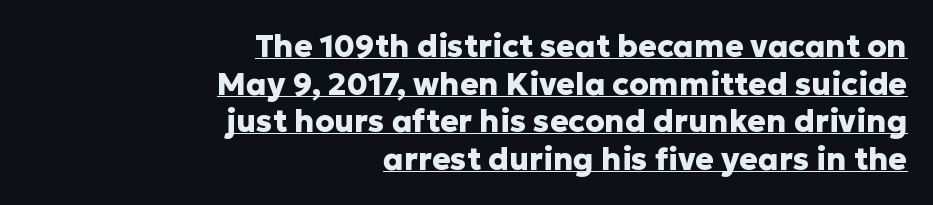
{"serif": "no", "italic": "no", "bold": "yes", "weight": "heavy", "width": "normal", "stroke_contrast": "low", "x_height": "medium", "monospaced": "no", "underline": "yes", "align": "right", "line_spacing_ratio": 1.21, "letter_spacing": "normal", "letter_spacing_em": 0.0, "glyph_px": 31}
